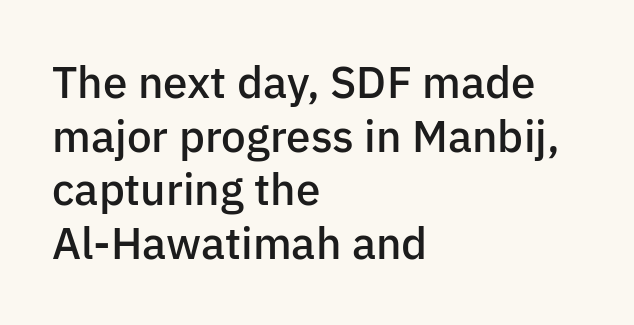
Q: Is the text bold? A: Semi-bold.
Q: Is the text italic (slanted)? A: No, it is upright.
Q: Is the typeface a serif or a sans-serif typeface? A: Sans-serif.
Q: Is the text underlined? A: No.
Q: How is the paragraph aligned? A: Left-aligned.
Q: Is the spacing between letters normal or unusually wide? A: Normal.
Q: Width (condensed, normal, or wide)? A: Normal.
Q: Stroke contrast? A: Low.
Q: x-height? A: Medium.
Q: Monospaced? A: No.
